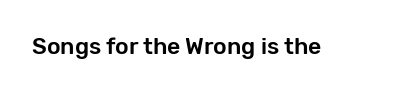
Each word holds together tightly as a unit, with standard inter-letter gaps. Posture: upright roman. The specimen omits any rule beneath the text block's lines.
